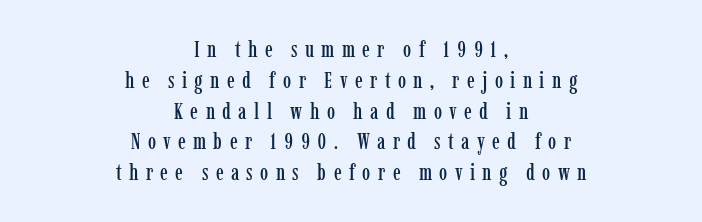
Q: Is the text italic (slanted)? A: No, it is upright.
Q: Is the text underlined? A: No.
Q: How is the paragraph aligned? A: Centered.
Q: Is the spacing between letters normal or unusually wide? A: Unusually wide.
Q: Is the spacing between lines tight, normal or loose? A: Normal.
